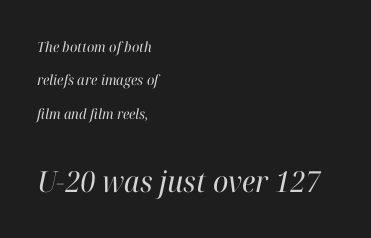
To sum up the face: it has serifs. Successive baselines arrive slowly, with a big drop between each. The later block is typeset at a bigger size than the earlier block. Anything drawn beneath the words? Only blank space. Each letter keeps its own natural width here, so spacing adapts to shape.
